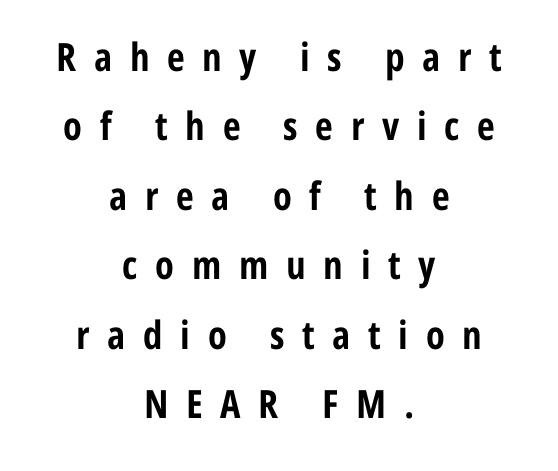
The image shows 39 px bold, condensed sans-serif type, upright; set centered, line spacing 1.78x, unusually wide letter spacing (+0.45 em), not underlined; low stroke contrast and a medium x-height.
